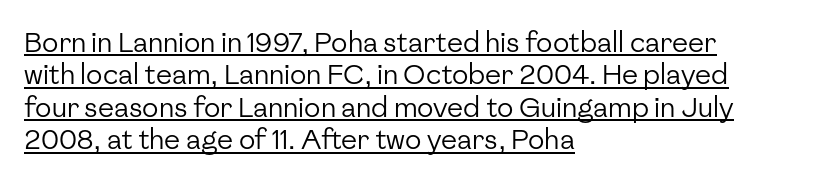
The image shows 27 px text type, upright; set left-aligned, line spacing 1.2x, normal letter spacing, underlined.
